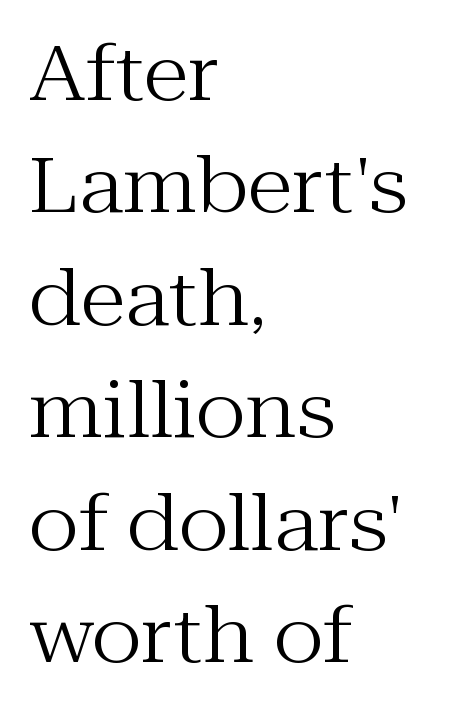
{"serif": "yes", "italic": "no", "bold": "no", "weight": "regular", "width": "normal", "stroke_contrast": "medium", "x_height": "medium", "monospaced": "no", "underline": "no", "align": "left", "line_spacing": "normal", "line_spacing_ratio": 1.48, "letter_spacing": "normal", "letter_spacing_em": 0.0, "glyph_px": 76}
